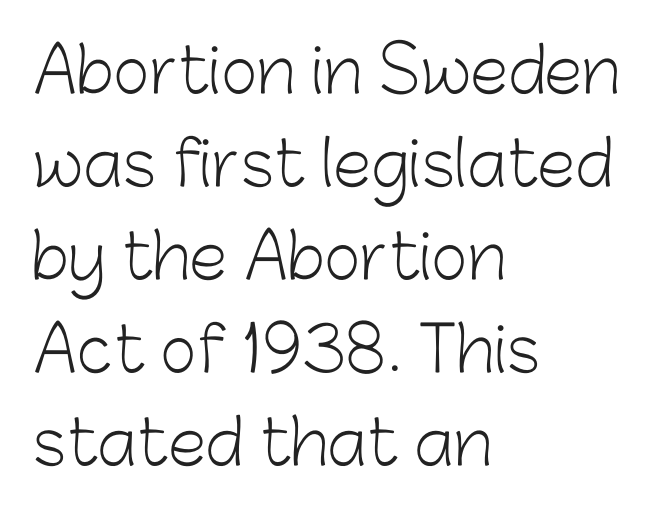
The image shows 62 px light sans-serif type, upright; set left-aligned, normal line spacing (1.5x), normal letter spacing, not underlined; low stroke contrast and a medium x-height.
